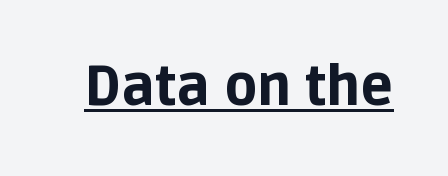
The image shows 54 px bold sans-serif type, upright; set normal letter spacing, underlined; low stroke contrast and a large x-height.
